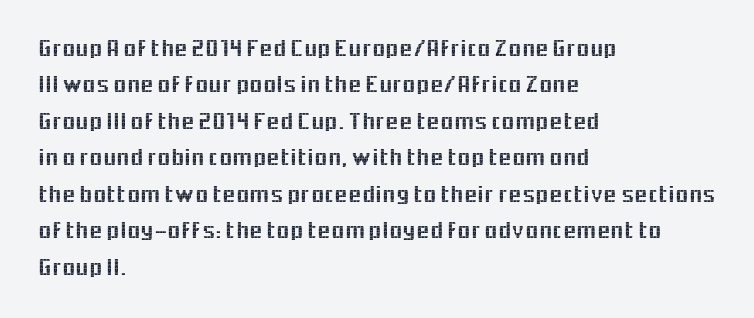
The image shows 24 px text type, upright; set left-aligned, normal line spacing (1.52x), normal letter spacing, not underlined.
